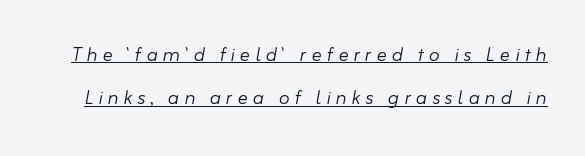
Looking at the ascenders, they clearly lean. Like a heading marked for emphasis, these lines bear an underscore. Look at the tracking — it's clearly loosened, letters drifting apart. Weight: not bold — regular or lighter.
